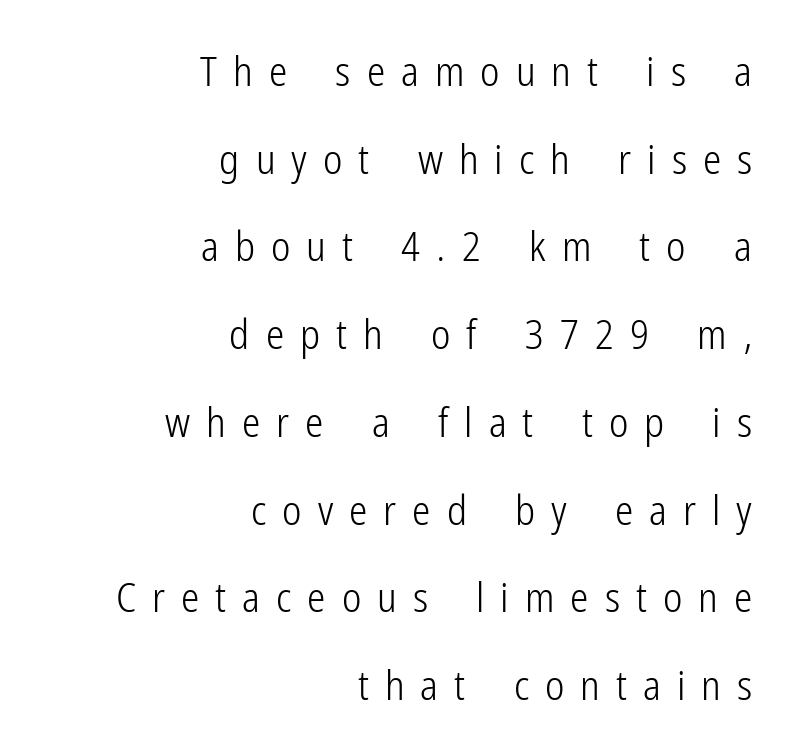
The image shows 41 px light, condensed sans-serif type, upright; set right-aligned, loose line spacing (2.14x), unusually wide letter spacing (+0.39 em), not underlined; low stroke contrast and a medium x-height.
